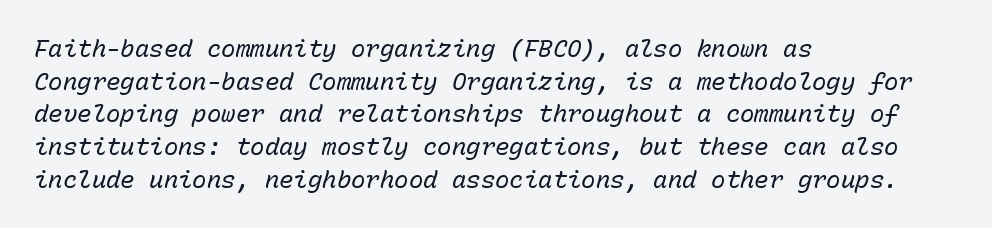
{"italic": "yes", "lean": "right", "slant_degrees": 15, "bold": "no", "underline": "no", "align": "left", "line_spacing": "normal", "line_spacing_ratio": 1.36, "letter_spacing": "normal", "letter_spacing_em": 0.0, "glyph_px": 24}
